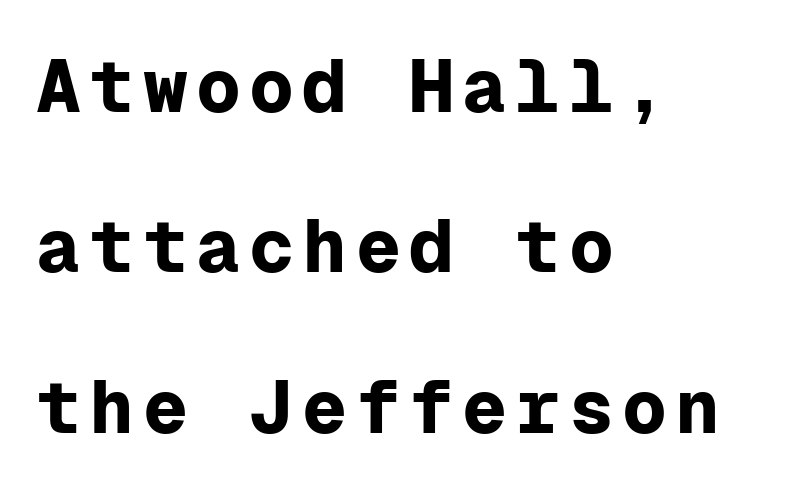
Q: Is the text bold? A: Yes.
Q: Is the text italic (slanted)? A: No, it is upright.
Q: Is the typeface a serif or a sans-serif typeface? A: Sans-serif.
Q: Is the text underlined? A: No.
Q: How is the paragraph aligned? A: Left-aligned.
Q: Is the spacing between lines tight, normal or loose? A: Loose.
Q: Width (condensed, normal, or wide)? A: Normal.
Q: Stroke contrast? A: Low.
Q: x-height? A: Medium.
Q: Monospaced? A: Yes.
